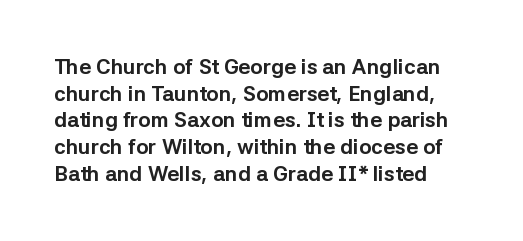
{"italic": "no", "bold": "yes", "underline": "no", "align": "left", "line_spacing": "normal", "line_spacing_ratio": 1.27, "letter_spacing": "normal", "letter_spacing_em": 0.0, "glyph_px": 21}
